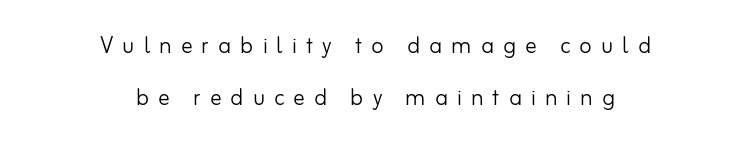
{"serif": "no", "italic": "no", "bold": "no", "weight": "light", "width": "normal", "stroke_contrast": "low", "x_height": "small", "monospaced": "no", "underline": "no", "align": "center", "line_spacing_ratio": 1.81, "letter_spacing": "wide", "letter_spacing_em": 0.31, "glyph_px": 29}
